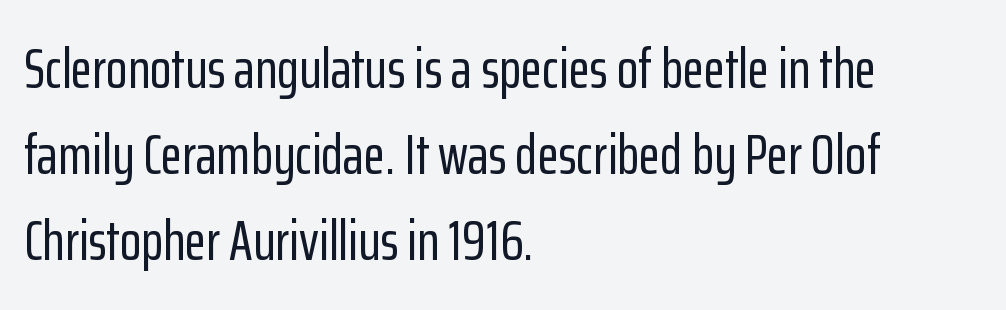
The image shows 56 px condensed sans-serif type, upright; set left-aligned, normal line spacing (1.54x), normal letter spacing, not underlined; low stroke contrast and a medium x-height.
